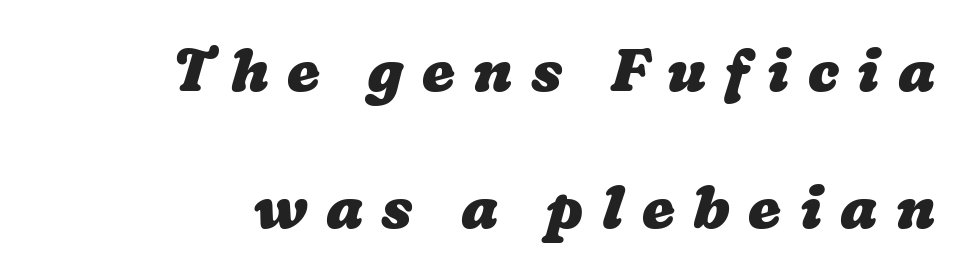
The image shows 59 px heavy, wide type; set right-aligned, loose line spacing (2.33x), unusually wide letter spacing (+0.31 em), not underlined; low stroke contrast and a medium x-height.
